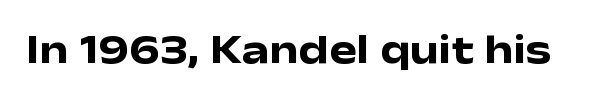
The image shows 41 px heavy, wide sans-serif type, upright; set normal letter spacing, not underlined; low stroke contrast and a medium x-height.
